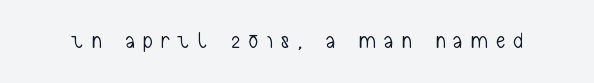
Q: Is the text bold? A: No.
Q: Is the text italic (slanted)? A: No, it is upright.
Q: Is the text underlined? A: No.
Q: Is the spacing between letters normal or unusually wide? A: Unusually wide.
